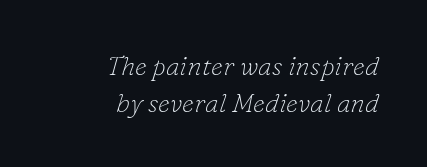
Any mark beneath the type? The region is blank. Nothing unusual about the tracking: characters are spaced as the font intends. When letters slant like this, we call the style italic. Which margin do the lines hug? The right one — the left edge is uneven.
